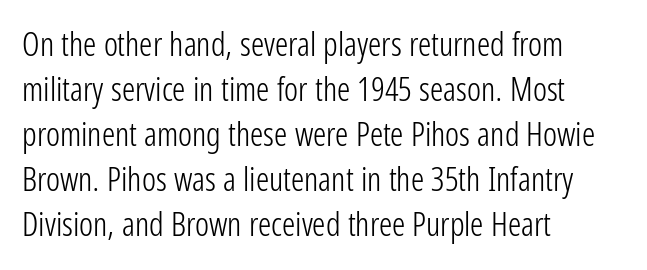
Q: Is the text bold? A: No.
Q: Is the text italic (slanted)? A: No, it is upright.
Q: Is the typeface a serif or a sans-serif typeface? A: Sans-serif.
Q: Is the text underlined? A: No.
Q: How is the paragraph aligned? A: Left-aligned.
Q: Is the spacing between letters normal or unusually wide? A: Normal.
Q: Is the spacing between lines tight, normal or loose? A: Normal.
Q: Width (condensed, normal, or wide)? A: Condensed.
Q: Stroke contrast? A: Low.
Q: x-height? A: Medium.
Q: Monospaced? A: No.
